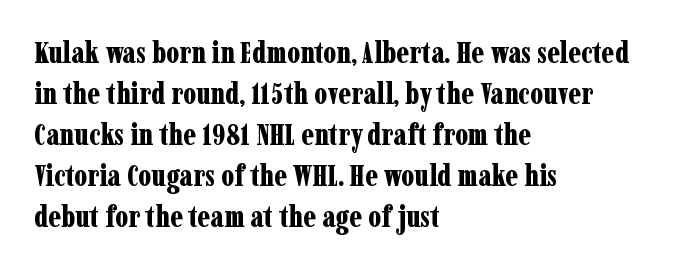
The image shows 30 px bold, condensed serif type, upright; set left-aligned, normal line spacing (1.37x), normal letter spacing, not underlined; low stroke contrast and a medium x-height.
